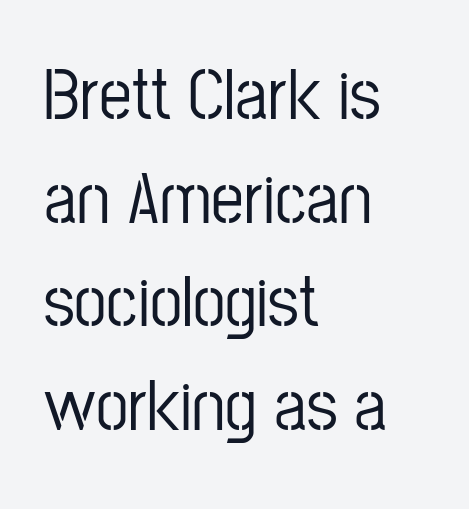
Q: Is the text italic (slanted)? A: No, it is upright.
Q: Is the typeface a serif or a sans-serif typeface? A: Sans-serif.
Q: Is the text underlined? A: No.
Q: How is the paragraph aligned? A: Left-aligned.
Q: Is the spacing between letters normal or unusually wide? A: Normal.
Q: Is the spacing between lines tight, normal or loose? A: Normal.
Q: Width (condensed, normal, or wide)? A: Condensed.
Q: Stroke contrast? A: Low.
Q: x-height? A: Medium.
Q: Monospaced? A: No.
